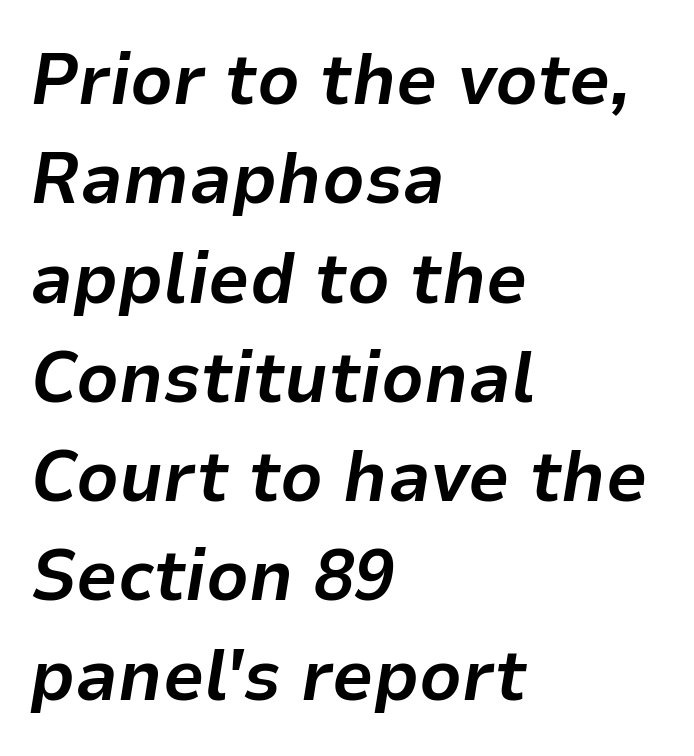
Q: Is the text bold? A: Yes.
Q: Is the text italic (slanted)? A: Yes, it leans right by about 9 degrees.
Q: Is the text underlined? A: No.
Q: How is the paragraph aligned? A: Left-aligned.
Q: Is the spacing between letters normal or unusually wide? A: Normal.
Q: Is the spacing between lines tight, normal or loose? A: Normal.
Q: Width (condensed, normal, or wide)? A: Normal.
Q: Stroke contrast? A: Low.
Q: x-height? A: Medium.
Q: Monospaced? A: No.
